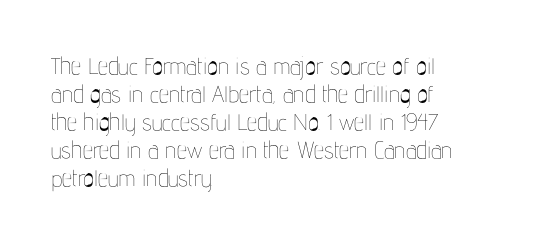
The image shows 23 px text type, upright; set left-aligned, line spacing 1.22x, normal letter spacing, not underlined.
